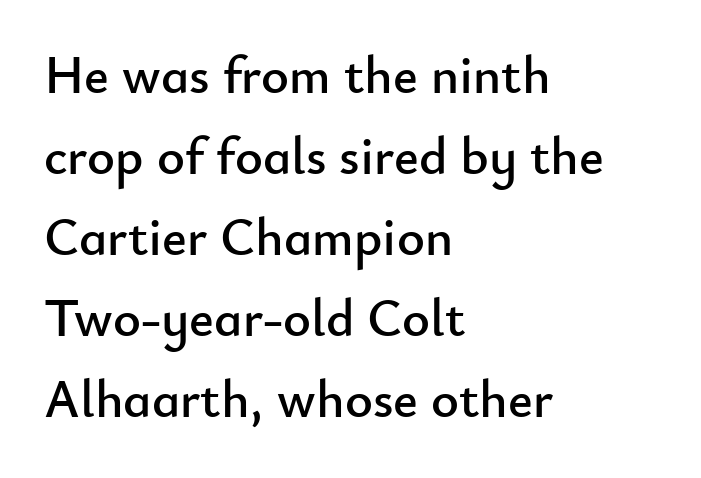
The image shows 53 px sans-serif type, upright; set left-aligned, normal line spacing (1.53x), normal letter spacing, not underlined; low stroke contrast and a small x-height.
